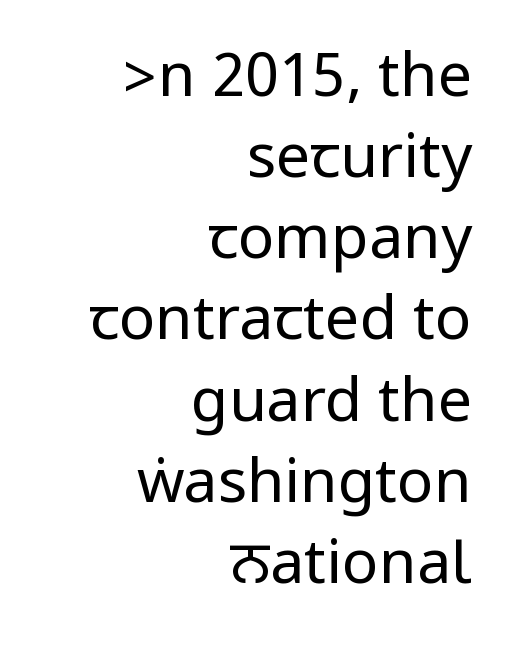
Default kerning and tracking; the words read as compact shapes. No letter is thick-stroked: the sample isn't bold. A flush-right, rag-left setting is used for this passage. What kind of face is this? One without serifs — a sans. Descenders hang freely into open space.
